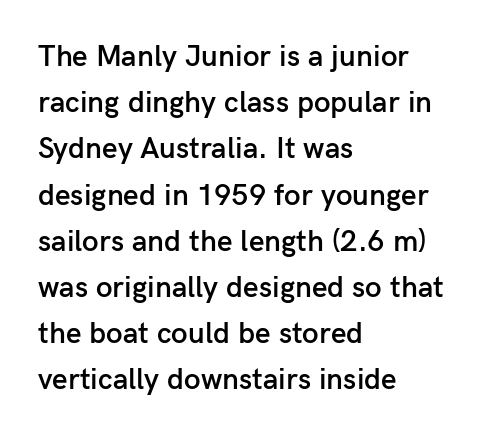
Q: Is the text bold? A: Semi-bold.
Q: Is the text italic (slanted)? A: No, it is upright.
Q: Is the typeface a serif or a sans-serif typeface? A: Sans-serif.
Q: Is the text underlined? A: No.
Q: How is the paragraph aligned? A: Left-aligned.
Q: Is the spacing between letters normal or unusually wide? A: Normal.
Q: Is the spacing between lines tight, normal or loose? A: Normal.
Q: Width (condensed, normal, or wide)? A: Normal.
Q: Stroke contrast? A: Low.
Q: x-height? A: Medium.
Q: Monospaced? A: No.
